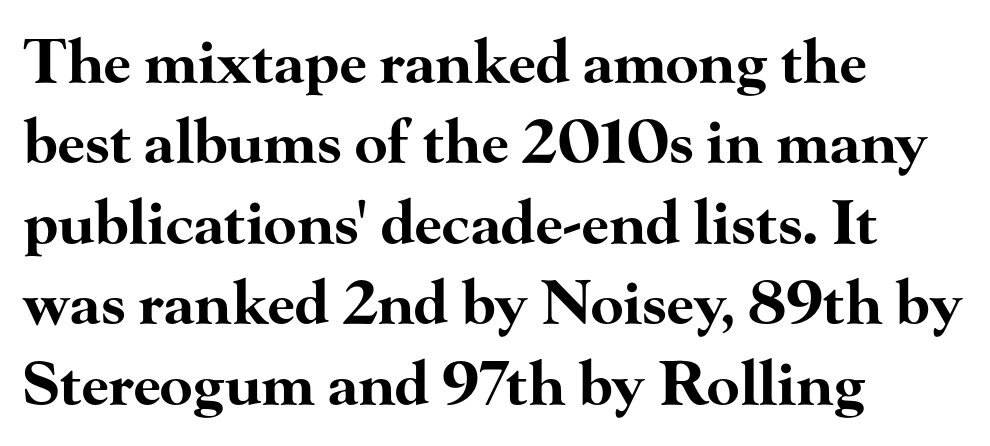
{"serif": "yes", "italic": "no", "bold": "yes", "weight": "bold", "width": "wide", "stroke_contrast": "high", "x_height": "small", "monospaced": "no", "underline": "no", "align": "left", "line_spacing": "normal", "line_spacing_ratio": 1.34, "letter_spacing": "normal", "letter_spacing_em": 0.0, "glyph_px": 60}
